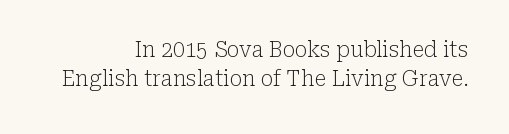
Q: Is the text bold? A: No.
Q: Is the text italic (slanted)? A: No, it is upright.
Q: Is the text underlined? A: No.
Q: How is the paragraph aligned? A: Right-aligned.
Q: Is the spacing between letters normal or unusually wide? A: Normal.
Q: Is the spacing between lines tight, normal or loose? A: Normal.
